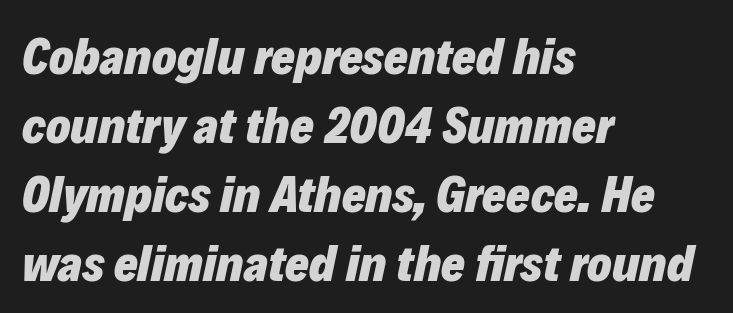
{"italic": "yes", "lean": "right", "slant_degrees": 12, "bold": "yes", "weight": "heavy", "width": "normal", "stroke_contrast": "low", "x_height": "medium", "monospaced": "no", "underline": "no", "align": "left", "line_spacing": "normal", "line_spacing_ratio": 1.35, "letter_spacing": "normal", "letter_spacing_em": 0.0, "glyph_px": 51}
